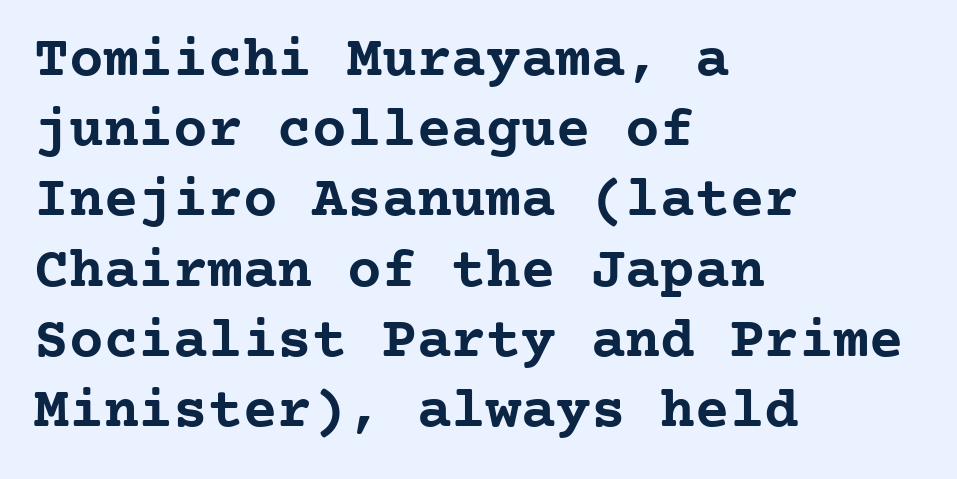
Does the lettering tilt? It doesn't — this is upright. Each glyph is drawn with heavy, bold strokes. The face used here is seriffed, in the tradition of book romans. Unmarked baselines from the first word to the last. Monospaced: the letters line up in strict vertical columns. These lines stack with their left ends in a neat column.
